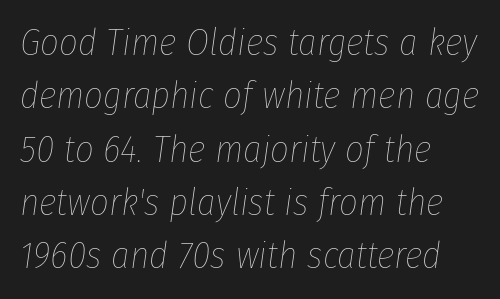
{"italic": "yes", "lean": "right", "slant_degrees": 8, "bold": "no", "weight": "thin", "width": "condensed", "stroke_contrast": "low", "x_height": "medium", "monospaced": "no", "underline": "no", "align": "left", "line_spacing": "normal", "line_spacing_ratio": 1.44, "letter_spacing": "normal", "letter_spacing_em": 0.0, "glyph_px": 37}
